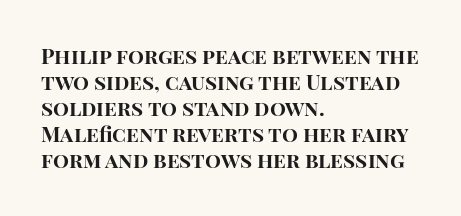
{"italic": "no", "bold": "yes", "underline": "no", "align": "left", "line_spacing_ratio": 1.24, "letter_spacing": "normal", "letter_spacing_em": 0.0, "glyph_px": 21}
